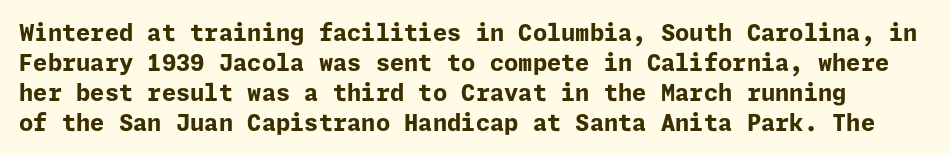
Q: Is the text bold? A: Yes.
Q: Is the text italic (slanted)? A: No, it is upright.
Q: Is the text underlined? A: No.
Q: Is the spacing between letters normal or unusually wide? A: Normal.
Q: Is the spacing between lines tight, normal or loose? A: Normal.
